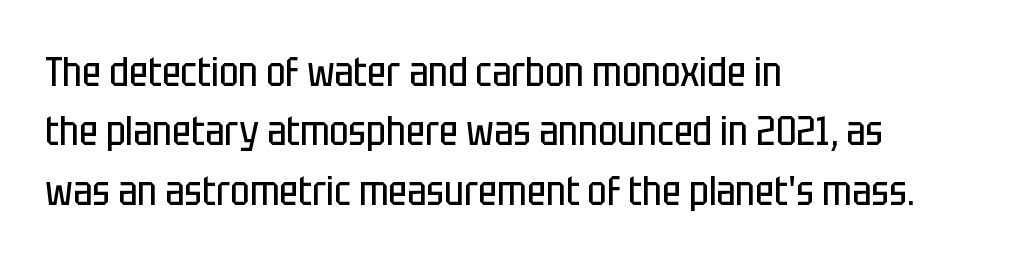
Q: Is the text bold? A: No.
Q: Is the text italic (slanted)? A: No, it is upright.
Q: Is the typeface a serif or a sans-serif typeface? A: Sans-serif.
Q: Is the text underlined? A: No.
Q: How is the paragraph aligned? A: Left-aligned.
Q: Is the spacing between letters normal or unusually wide? A: Normal.
Q: Is the spacing between lines tight, normal or loose? A: Normal.
Q: Width (condensed, normal, or wide)? A: Condensed.
Q: Stroke contrast? A: Low.
Q: x-height? A: Large.
Q: Monospaced? A: No.
